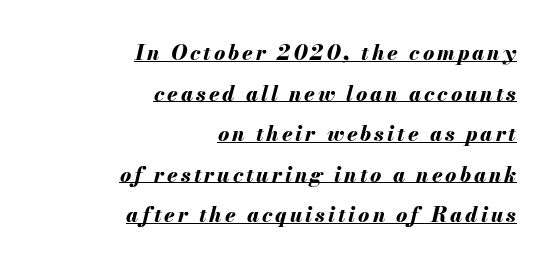
{"italic": "yes", "lean": "right", "slant_degrees": 13, "bold": "yes", "underline": "yes", "align": "right", "line_spacing": "loose", "line_spacing_ratio": 1.93, "glyph_px": 21}
